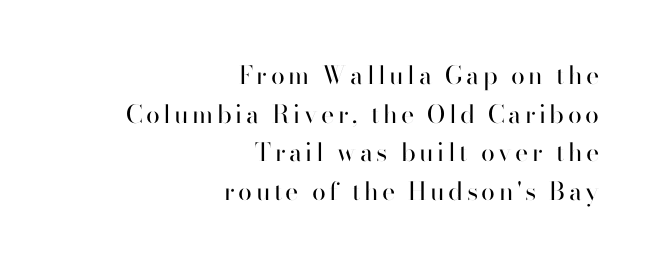
The image shows 25 px text type, upright; set right-aligned, normal line spacing (1.55x), not underlined.
